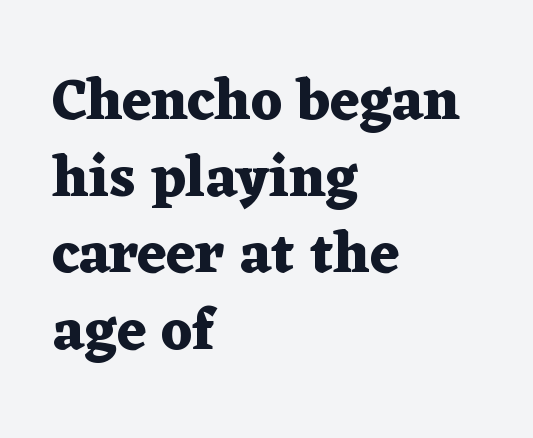
{"serif": "yes", "italic": "no", "bold": "yes", "weight": "heavy", "width": "wide", "stroke_contrast": "medium", "x_height": "medium", "monospaced": "no", "underline": "no", "align": "left", "line_spacing": "normal", "line_spacing_ratio": 1.32, "letter_spacing": "normal", "letter_spacing_em": 0.0, "glyph_px": 58}
